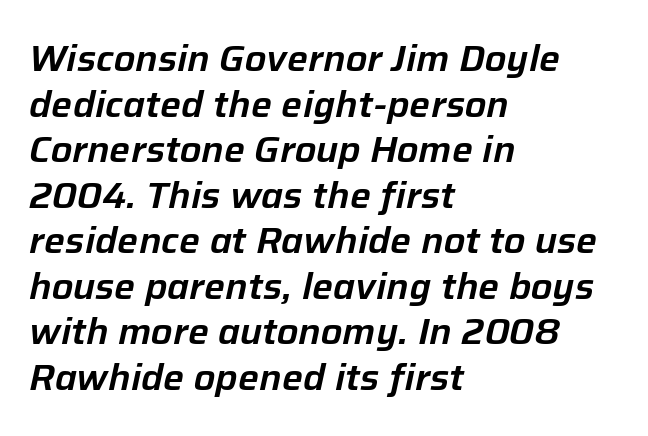
Q: Is the text italic (slanted)? A: Yes, it leans right by about 12 degrees.
Q: Is the text underlined? A: No.
Q: How is the paragraph aligned? A: Left-aligned.
Q: Is the spacing between letters normal or unusually wide? A: Normal.
Q: Width (condensed, normal, or wide)? A: Normal.
Q: Stroke contrast? A: Low.
Q: x-height? A: Medium.
Q: Monospaced? A: No.
